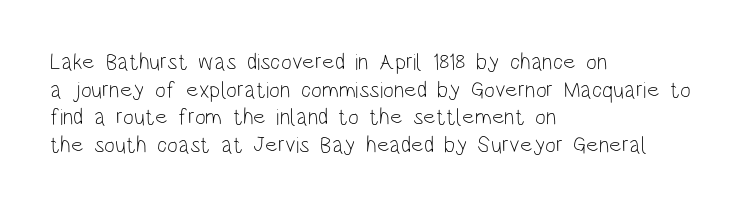
The image shows 23 px text type, upright; set left-aligned, line spacing 1.2x, normal letter spacing, not underlined.
